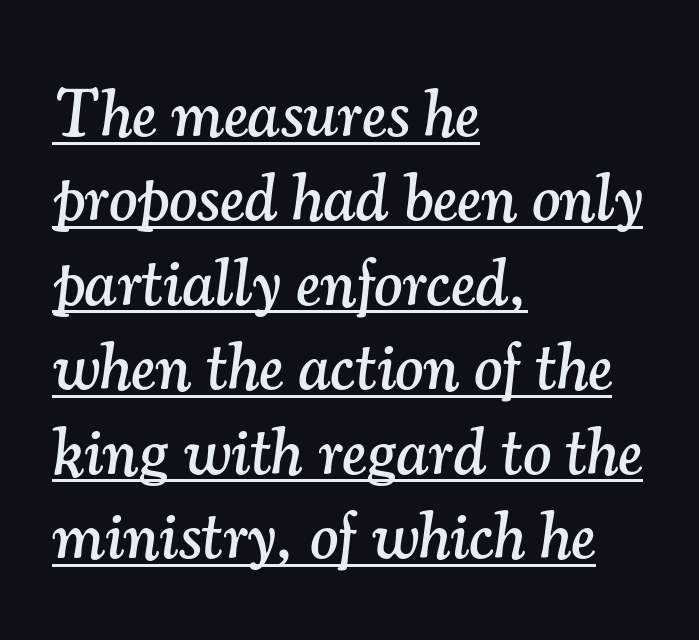
The image shows 67 px serif type, italic (leaning right); set left-aligned, normal line spacing (1.26x), normal letter spacing, underlined; medium stroke contrast and a small x-height.
